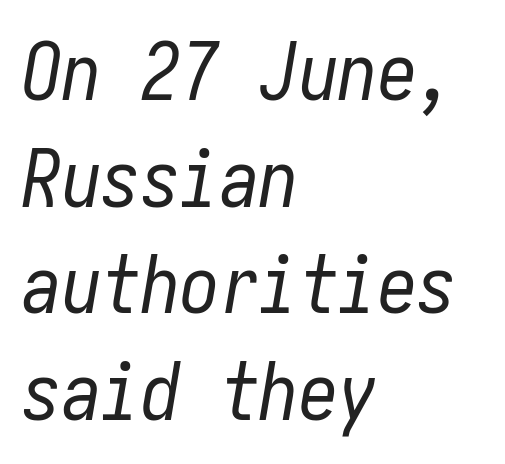
The image shows 79 px regular-weight, condensed type, italic (leaning right); set left-aligned, normal line spacing (1.35x), normal letter spacing, not underlined; low stroke contrast and a medium x-height.
